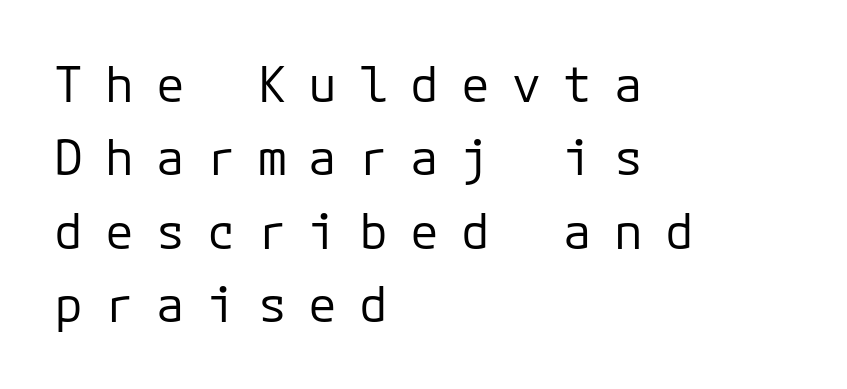
Q: Is the text bold? A: No.
Q: Is the text italic (slanted)? A: No, it is upright.
Q: Is the typeface a serif or a sans-serif typeface? A: Sans-serif.
Q: Is the text underlined? A: No.
Q: How is the paragraph aligned? A: Left-aligned.
Q: Is the spacing between letters normal or unusually wide? A: Unusually wide.
Q: Is the spacing between lines tight, normal or loose? A: Normal.
Q: Width (condensed, normal, or wide)? A: Normal.
Q: Stroke contrast? A: Low.
Q: x-height? A: Medium.
Q: Monospaced? A: Yes.
